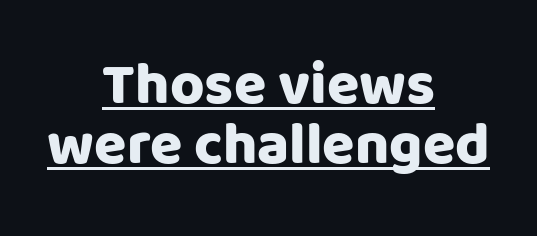
Honestly, the letter spacing is just normal — you wouldn't notice it. Classification — sans serif. The passage shown is underscored from start to finish. This is roman type, the default non-slanted kind. Vertical spacing — tight.
